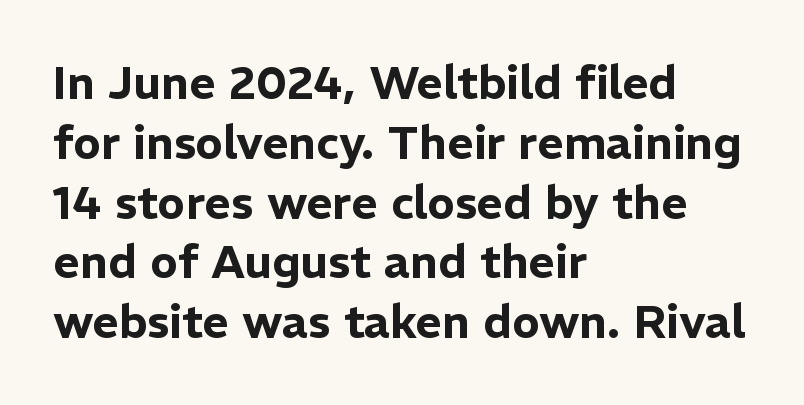
{"serif": "no", "italic": "no", "width": "normal", "stroke_contrast": "low", "x_height": "medium", "monospaced": "no", "underline": "no", "align": "left", "line_spacing": "normal", "line_spacing_ratio": 1.3, "letter_spacing": "normal", "letter_spacing_em": 0.0, "glyph_px": 46}
